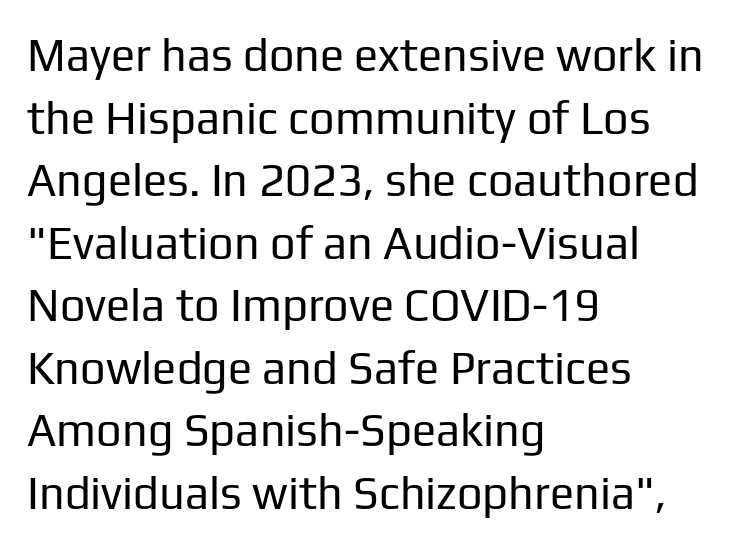
Q: Is the text bold? A: No.
Q: Is the text italic (slanted)? A: No, it is upright.
Q: Is the typeface a serif or a sans-serif typeface? A: Sans-serif.
Q: Is the text underlined? A: No.
Q: How is the paragraph aligned? A: Left-aligned.
Q: Is the spacing between letters normal or unusually wide? A: Normal.
Q: Is the spacing between lines tight, normal or loose? A: Normal.
Q: Width (condensed, normal, or wide)? A: Normal.
Q: Stroke contrast? A: Low.
Q: x-height? A: Medium.
Q: Monospaced? A: No.
